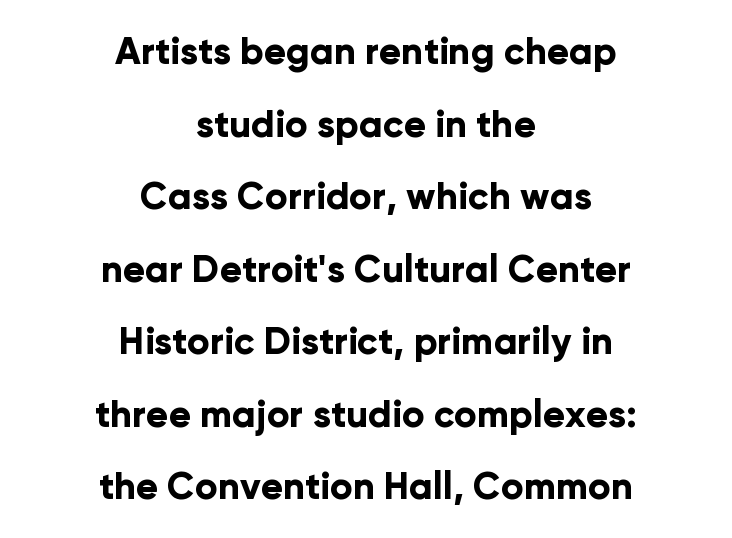
Q: Is the text bold? A: Yes.
Q: Is the text italic (slanted)? A: No, it is upright.
Q: Is the typeface a serif or a sans-serif typeface? A: Sans-serif.
Q: Is the text underlined? A: No.
Q: How is the paragraph aligned? A: Centered.
Q: Is the spacing between letters normal or unusually wide? A: Normal.
Q: Is the spacing between lines tight, normal or loose? A: Loose.
Q: Width (condensed, normal, or wide)? A: Normal.
Q: Stroke contrast? A: Low.
Q: x-height? A: Medium.
Q: Monospaced? A: No.
